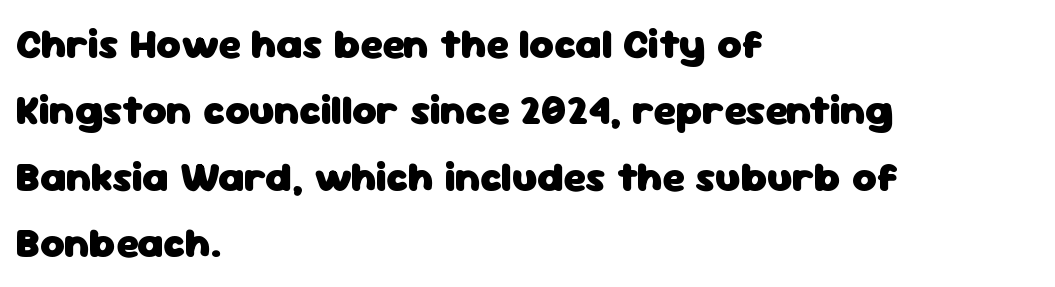
Q: Is the text bold? A: Yes.
Q: Is the text italic (slanted)? A: No, it is upright.
Q: Is the typeface a serif or a sans-serif typeface? A: Sans-serif.
Q: Is the text underlined? A: No.
Q: How is the paragraph aligned? A: Left-aligned.
Q: Is the spacing between letters normal or unusually wide? A: Normal.
Q: Is the spacing between lines tight, normal or loose? A: Normal.
Q: Width (condensed, normal, or wide)? A: Normal.
Q: Stroke contrast? A: Low.
Q: x-height? A: Medium.
Q: Monospaced? A: No.
